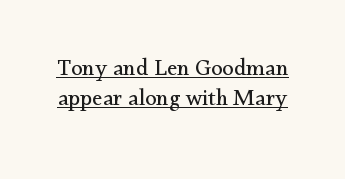
Q: Is the text bold? A: No.
Q: Is the text italic (slanted)? A: No, it is upright.
Q: Is the text underlined? A: Yes.
Q: Is the spacing between letters normal or unusually wide? A: Normal.
Q: Is the spacing between lines tight, normal or loose? A: Normal.
